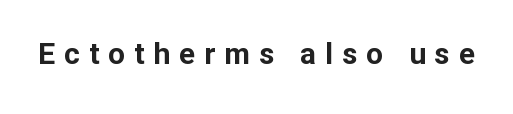
The image shows 30 px bold sans-serif type, upright; set unusually wide letter spacing (+0.3 em), not underlined; low stroke contrast and a medium x-height.
